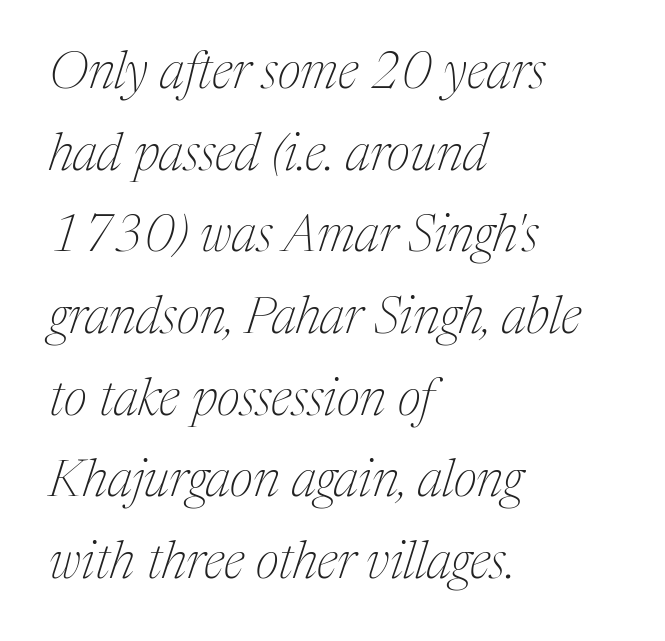
{"serif": "yes", "italic": "yes", "lean": "right", "slant_degrees": 17, "bold": "no", "weight": "thin", "width": "normal", "stroke_contrast": "medium", "x_height": "medium", "monospaced": "no", "underline": "no", "align": "left", "line_spacing": "normal", "line_spacing_ratio": 1.57, "letter_spacing": "normal", "letter_spacing_em": 0.0, "glyph_px": 52}
